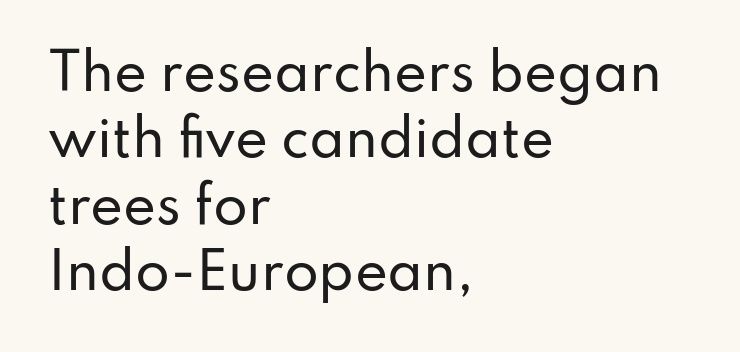
{"serif": "no", "italic": "no", "width": "normal", "stroke_contrast": "low", "x_height": "small", "monospaced": "no", "underline": "no", "align": "left", "line_spacing": "normal", "line_spacing_ratio": 1.33, "letter_spacing": "normal", "letter_spacing_em": 0.0, "glyph_px": 50}
